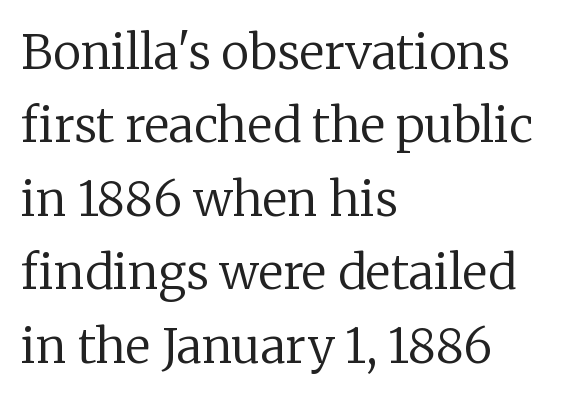
{"serif": "yes", "italic": "no", "bold": "no", "weight": "regular", "width": "normal", "stroke_contrast": "low", "x_height": "medium", "monospaced": "no", "underline": "no", "align": "left", "line_spacing": "normal", "line_spacing_ratio": 1.53, "letter_spacing": "normal", "letter_spacing_em": 0.0, "glyph_px": 48}
